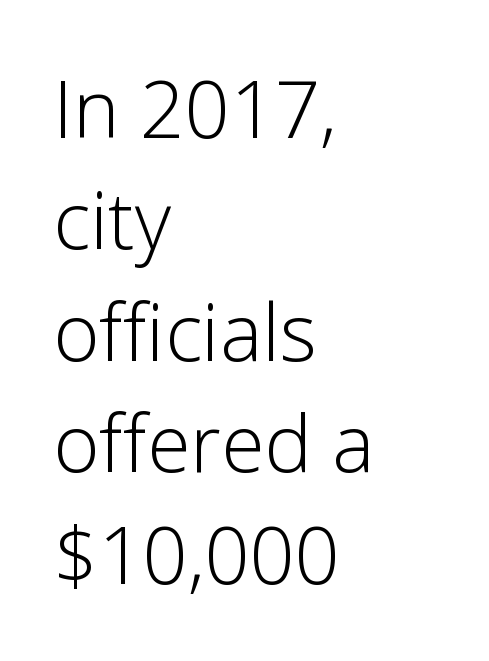
Q: Is the text bold? A: No.
Q: Is the text italic (slanted)? A: No, it is upright.
Q: Is the typeface a serif or a sans-serif typeface? A: Sans-serif.
Q: Is the text underlined? A: No.
Q: How is the paragraph aligned? A: Left-aligned.
Q: Is the spacing between letters normal or unusually wide? A: Normal.
Q: Is the spacing between lines tight, normal or loose? A: Normal.
Q: Width (condensed, normal, or wide)? A: Normal.
Q: Stroke contrast? A: Low.
Q: x-height? A: Medium.
Q: Monospaced? A: No.
